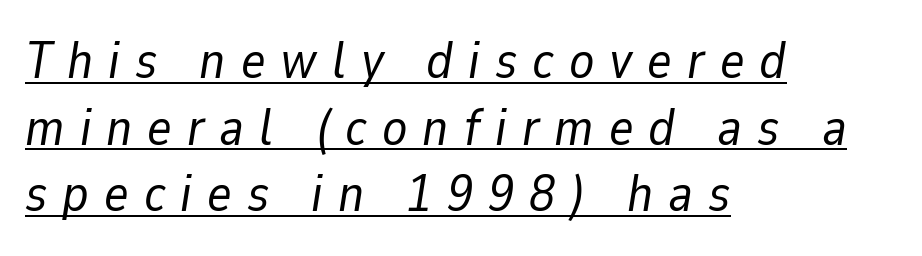
The image shows 52 px regular-weight type, italic (leaning right); set left-aligned, normal line spacing (1.28x), unusually wide letter spacing (+0.29 em), underlined; low stroke contrast and a medium x-height.
